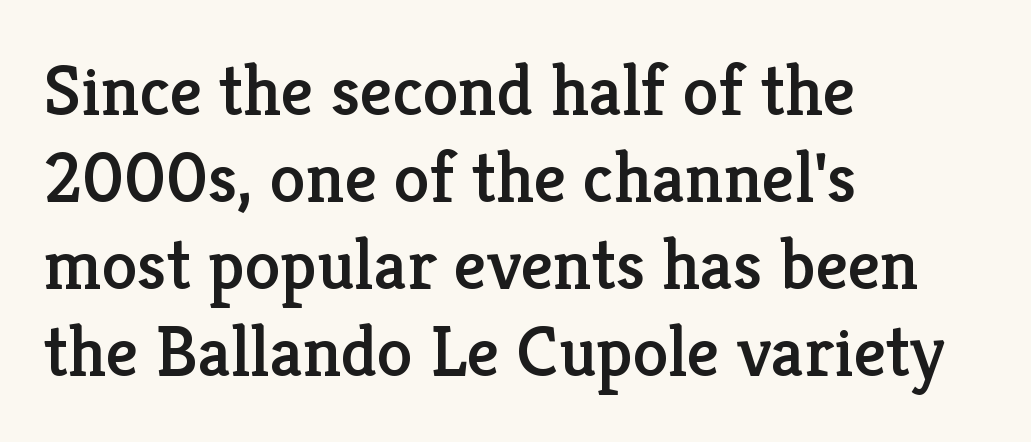
Q: Is the text italic (slanted)? A: No, it is upright.
Q: Is the typeface a serif or a sans-serif typeface? A: Serif.
Q: Is the text underlined? A: No.
Q: How is the paragraph aligned? A: Left-aligned.
Q: Is the spacing between letters normal or unusually wide? A: Normal.
Q: Width (condensed, normal, or wide)? A: Normal.
Q: Stroke contrast? A: Low.
Q: x-height? A: Medium.
Q: Monospaced? A: No.
